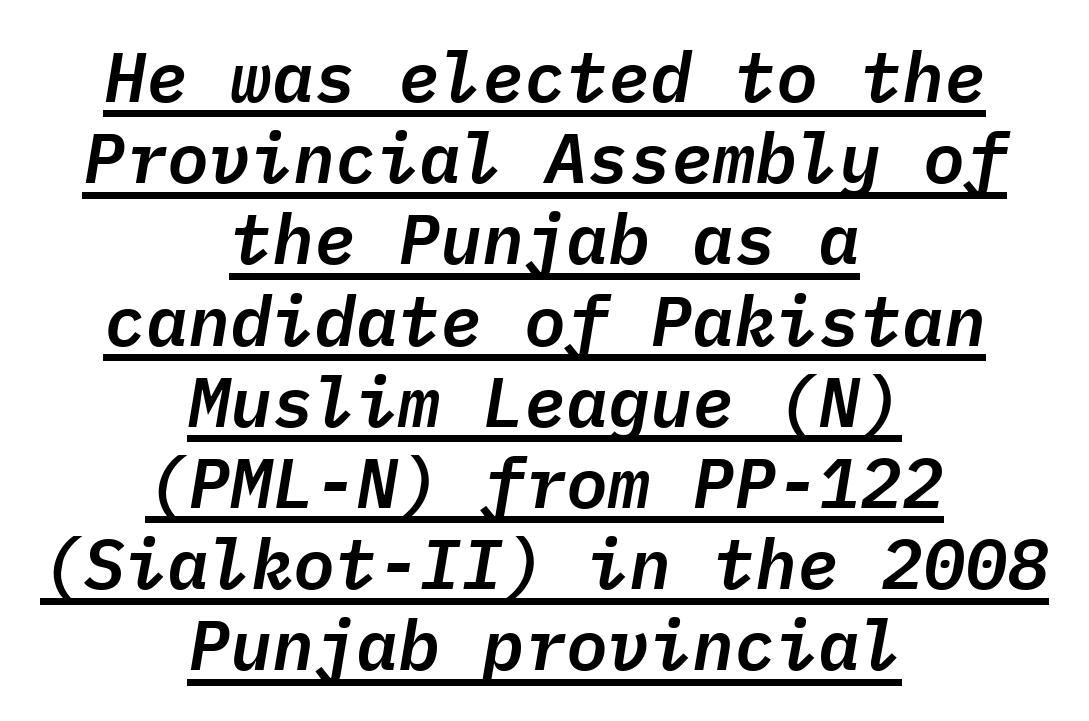
The image shows 70 px text type, italic (leaning right), monospaced; set centered, line spacing 1.16x, normal letter spacing, underlined; low stroke contrast and a medium x-height.
